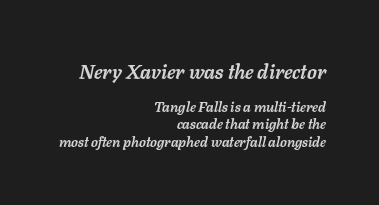
The image shows 20 px bold type, italic (leaning right); set right-aligned, normal line spacing (1.25x), normal letter spacing, not underlined; the first (top) block is 1.43x larger.
